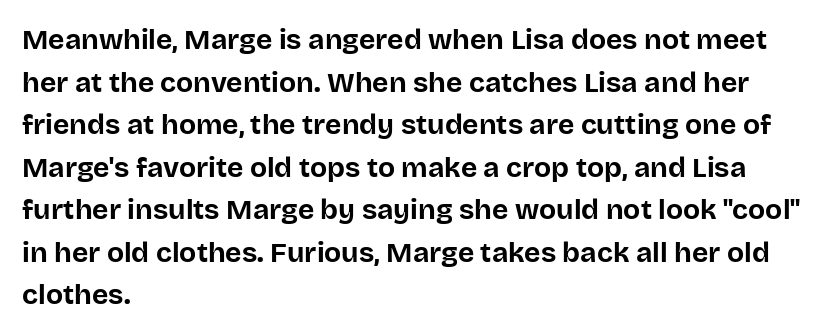
{"serif": "no", "italic": "no", "bold": "yes", "weight": "bold", "width": "normal", "stroke_contrast": "low", "x_height": "large", "monospaced": "no", "underline": "no", "align": "left", "line_spacing": "normal", "line_spacing_ratio": 1.52, "letter_spacing": "normal", "letter_spacing_em": 0.0, "glyph_px": 28}
